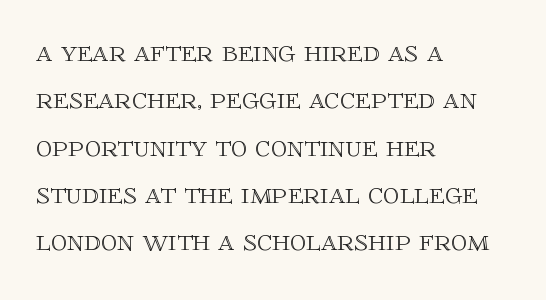
Q: Is the text italic (slanted)? A: No, it is upright.
Q: Is the text underlined? A: No.
Q: How is the paragraph aligned? A: Left-aligned.
Q: Is the spacing between letters normal or unusually wide? A: Normal.
Q: Is the spacing between lines tight, normal or loose? A: Normal.
Q: Width (condensed, normal, or wide)? A: Normal.
Q: x-height? A: Large.
Q: Monospaced? A: No.
